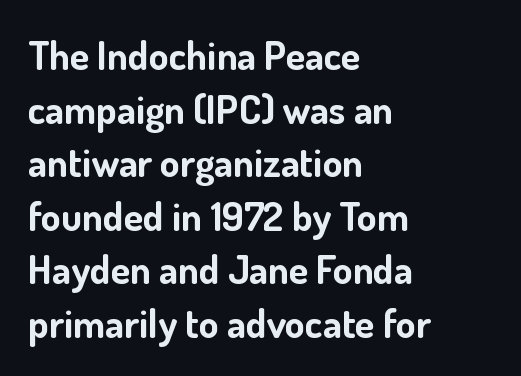
The image shows 40 px bold sans-serif type, upright; set left-aligned, normal line spacing (1.34x), normal letter spacing, not underlined; low stroke contrast and a small x-height.
